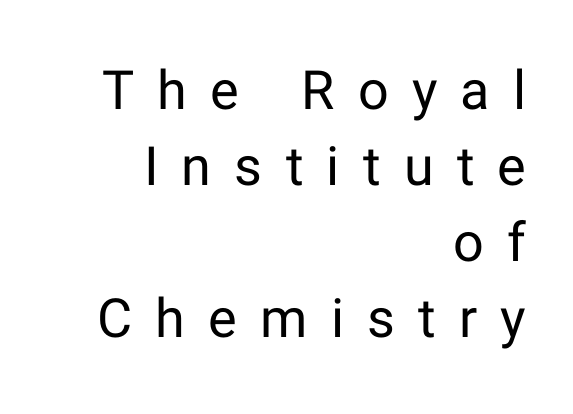
The ragged edge is on the left, which tells us the setting is flush right. The typesetting does not lean heavy: it is not bold. Is this a fixed-width face? No — the glyphs have proportional, varying widths. Nobody drew a line under any word here.
